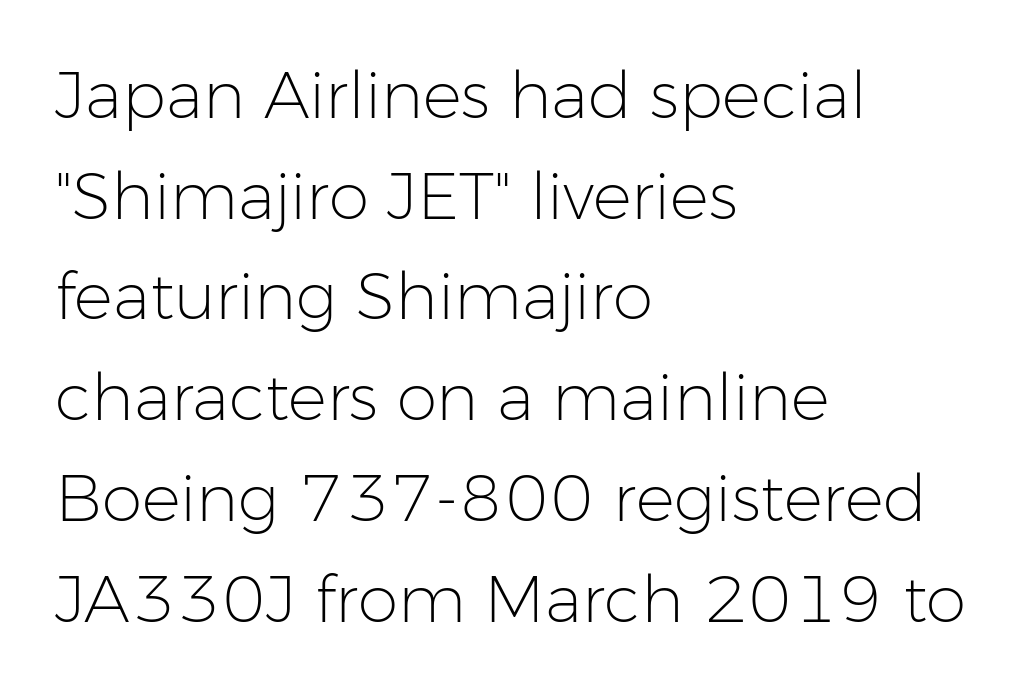
The image shows 65 px light sans-serif type, upright; set left-aligned, normal line spacing (1.55x), normal letter spacing, not underlined; low stroke contrast and a medium x-height.
